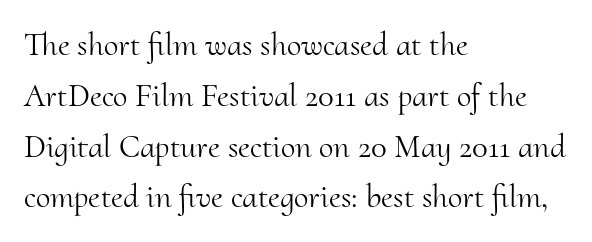
Q: Is the text bold? A: No.
Q: Is the text italic (slanted)? A: No, it is upright.
Q: Is the typeface a serif or a sans-serif typeface? A: Serif.
Q: Is the text underlined? A: No.
Q: How is the paragraph aligned? A: Left-aligned.
Q: Is the spacing between letters normal or unusually wide? A: Normal.
Q: Is the spacing between lines tight, normal or loose? A: Normal.
Q: Width (condensed, normal, or wide)? A: Normal.
Q: Stroke contrast? A: Medium.
Q: x-height? A: Small.
Q: Monospaced? A: No.
